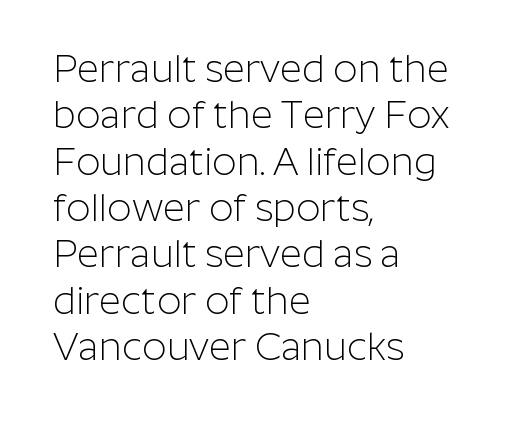
Q: Is the text bold? A: No.
Q: Is the text italic (slanted)? A: No, it is upright.
Q: Is the typeface a serif or a sans-serif typeface? A: Sans-serif.
Q: Is the text underlined? A: No.
Q: How is the paragraph aligned? A: Left-aligned.
Q: Is the spacing between letters normal or unusually wide? A: Normal.
Q: Width (condensed, normal, or wide)? A: Normal.
Q: Stroke contrast? A: Low.
Q: x-height? A: Medium.
Q: Monospaced? A: No.
